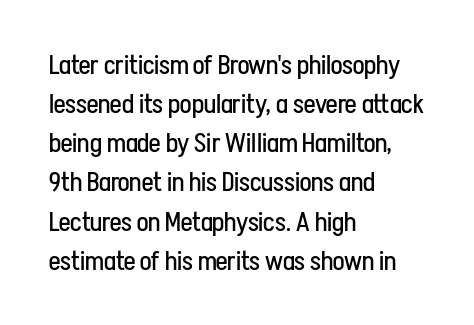
Q: Is the text bold? A: No.
Q: Is the text italic (slanted)? A: No, it is upright.
Q: Is the text underlined? A: No.
Q: How is the paragraph aligned? A: Left-aligned.
Q: Is the spacing between letters normal or unusually wide? A: Normal.
Q: Is the spacing between lines tight, normal or loose? A: Normal.
